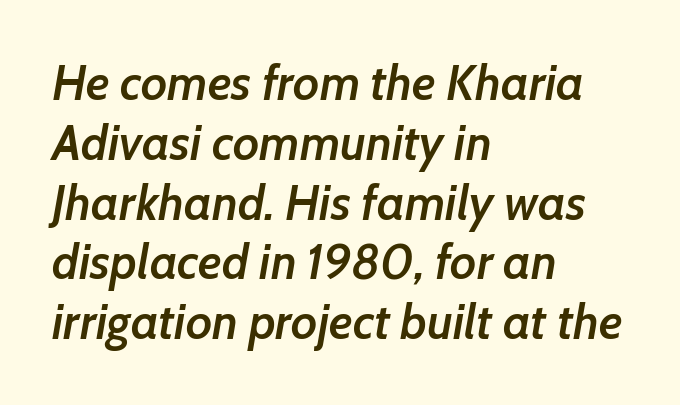
{"italic": "yes", "lean": "right", "slant_degrees": 7, "bold": "semi", "weight": "semibold", "width": "normal", "stroke_contrast": "low", "x_height": "medium", "monospaced": "no", "underline": "no", "align": "left", "line_spacing_ratio": 1.22, "letter_spacing": "normal", "letter_spacing_em": 0.0, "glyph_px": 49}
